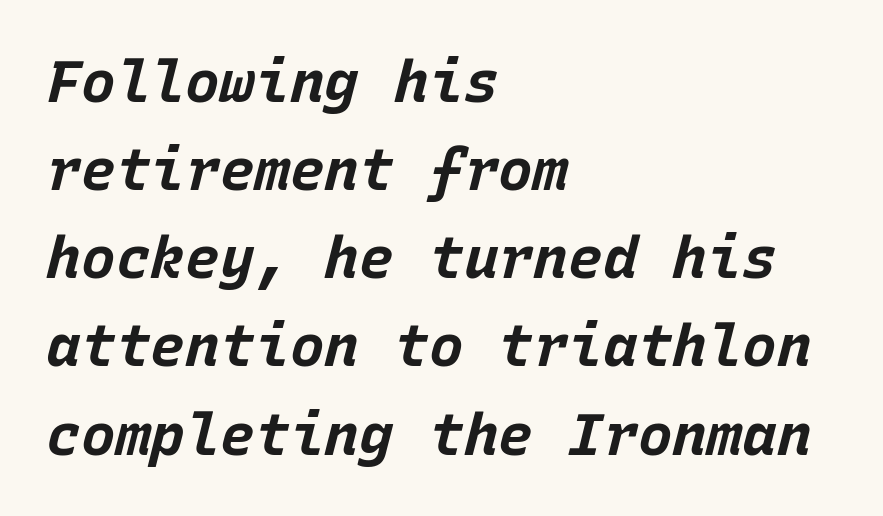
Q: Is the text bold? A: Yes.
Q: Is the text italic (slanted)? A: Yes, it leans right by about 15 degrees.
Q: Is the text underlined? A: No.
Q: How is the paragraph aligned? A: Left-aligned.
Q: Is the spacing between letters normal or unusually wide? A: Normal.
Q: Is the spacing between lines tight, normal or loose? A: Normal.
Q: Width (condensed, normal, or wide)? A: Normal.
Q: Stroke contrast? A: Low.
Q: x-height? A: Large.
Q: Monospaced? A: Yes.
